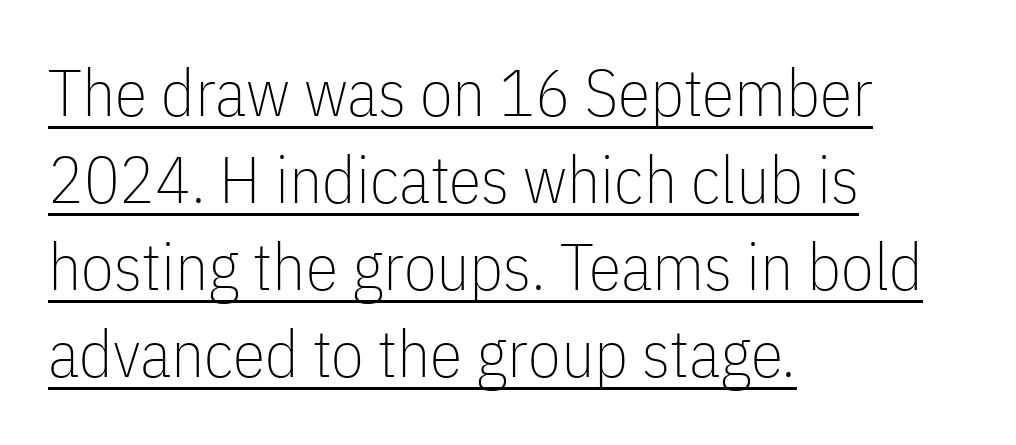
{"serif": "no", "italic": "no", "bold": "no", "weight": "thin", "width": "condensed", "stroke_contrast": "low", "x_height": "medium", "monospaced": "no", "underline": "yes", "align": "left", "line_spacing": "normal", "line_spacing_ratio": 1.32, "letter_spacing": "normal", "letter_spacing_em": 0.0, "glyph_px": 66}
